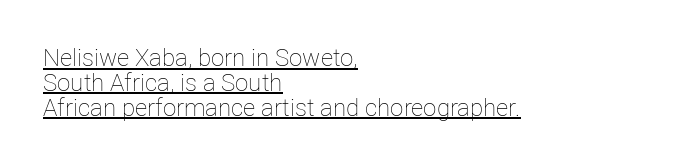
The image shows 24 px text type, upright; set left-aligned, tight line spacing (1.04x), normal letter spacing, underlined.
